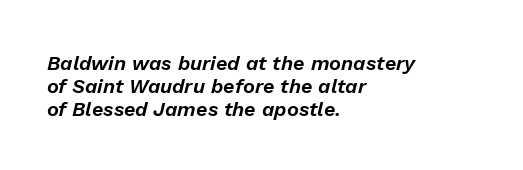
Does the lettering tilt? It does — this is italic. You could barely slide anything between these rows. Horizontal alignment here is leftward, the default for most running prose. Rule under the text: the space is simply empty. The horizontal fit of the characters is conventional and even.
